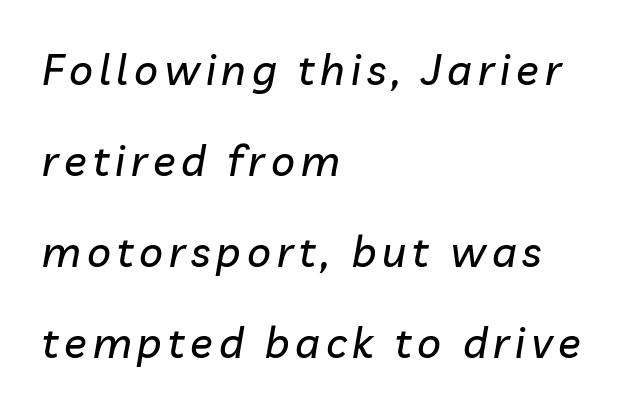
Spacing verdict: proportional, widths tailored to each character. The string is rendered with underlining switched off. Italic? Definitely — the glyphs are oblique. These lines stand farther apart than default settings would place them.
